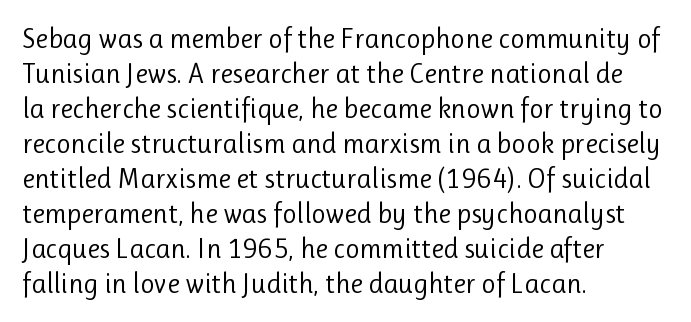
Visually the block forms a straight wall on the left and a jagged coastline on the right. Interline gaps are of average width in this sample. The font family rendered here belongs to the sans-serif group. No chunkiness to these letters — they're not bold. Style check: upright.
